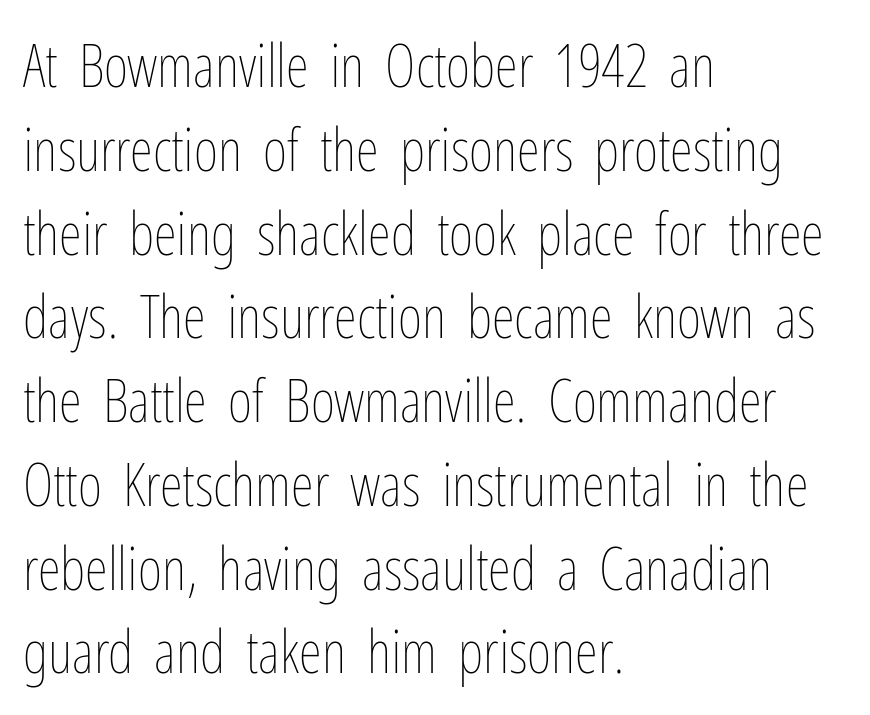
{"italic": "no", "bold": "no", "weight": "thin", "width": "condensed", "stroke_contrast": "low", "x_height": "medium", "monospaced": "no", "underline": "no", "align": "left", "line_spacing": "normal", "line_spacing_ratio": 1.42, "letter_spacing": "normal", "letter_spacing_em": 0.0, "glyph_px": 59}
